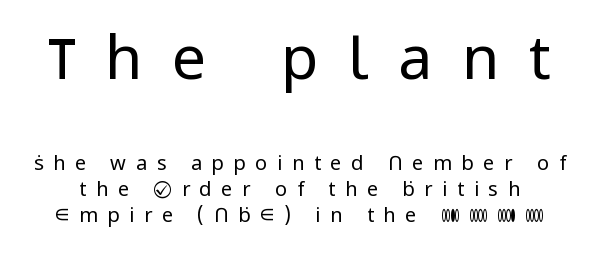
Q: Is the text bold? A: No.
Q: Is the text italic (slanted)? A: No, it is upright.
Q: Is the typeface a serif or a sans-serif typeface? A: Sans-serif.
Q: Is the text underlined? A: No.
Q: Is the spacing between letters normal or unusually wide? A: Unusually wide.
Q: Is the spacing between lines tight, normal or loose? A: Normal.
Q: Which block of text is set in a larger size, the first (top) or the second (bottom)? A: The first (top) one.
Q: Width (condensed, normal, or wide)? A: Normal.
Q: Stroke contrast? A: Low.
Q: x-height? A: Medium.
Q: Monospaced? A: No.
